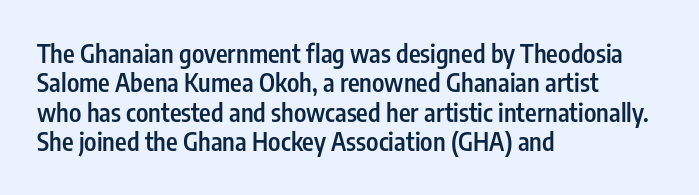
The image shows 25 px text type, upright; set left-aligned, line spacing 1.18x, normal letter spacing, not underlined.
